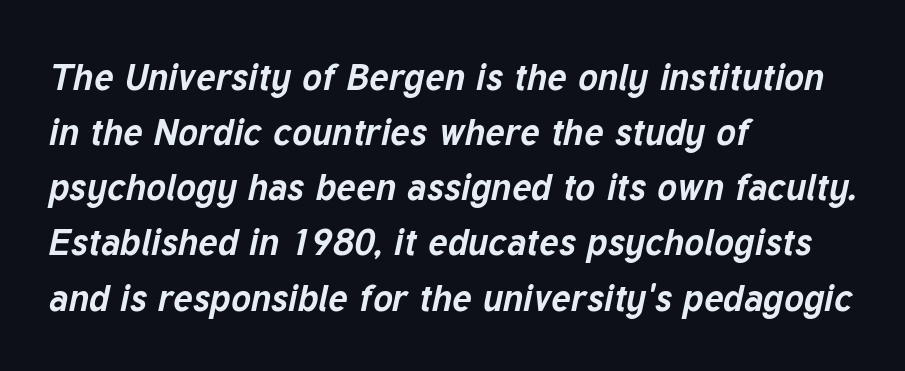
Pretty heavy lettering here — definitely bold. Words float on clear page, feet unadorned. A classic flush-left, rag-right setting is used for this passage. Words appear dense and cohesive because spacing is normal. Spacing verdict: proportional, widths tailored to each character. Regarding leading, the lines here are spaced in the standard way.
